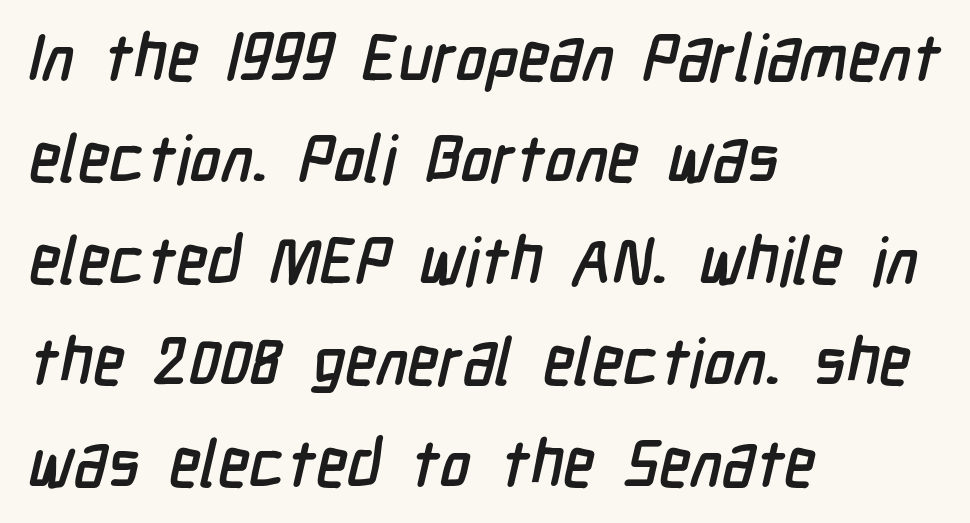
{"serif": "no", "width": "condensed", "stroke_contrast": "low", "x_height": "medium", "monospaced": "no", "underline": "no", "align": "left", "line_spacing": "normal", "line_spacing_ratio": 1.56, "letter_spacing": "normal", "letter_spacing_em": 0.0, "glyph_px": 65}
